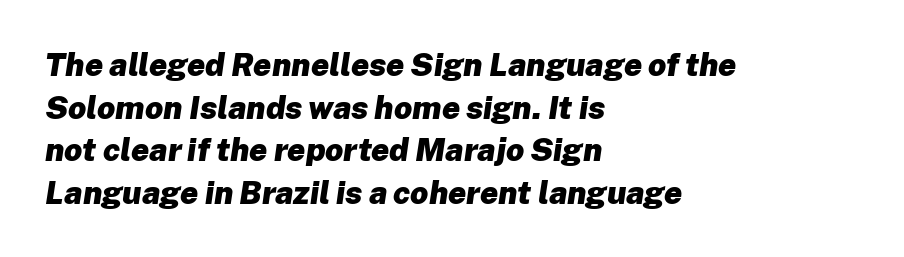
Q: Is the text bold? A: Yes.
Q: Is the text italic (slanted)? A: Yes, it leans right by about 8 degrees.
Q: Is the text underlined? A: No.
Q: How is the paragraph aligned? A: Left-aligned.
Q: Is the spacing between letters normal or unusually wide? A: Normal.
Q: Is the spacing between lines tight, normal or loose? A: Normal.
Q: Width (condensed, normal, or wide)? A: Normal.
Q: Stroke contrast? A: Low.
Q: x-height? A: Medium.
Q: Monospaced? A: No.
